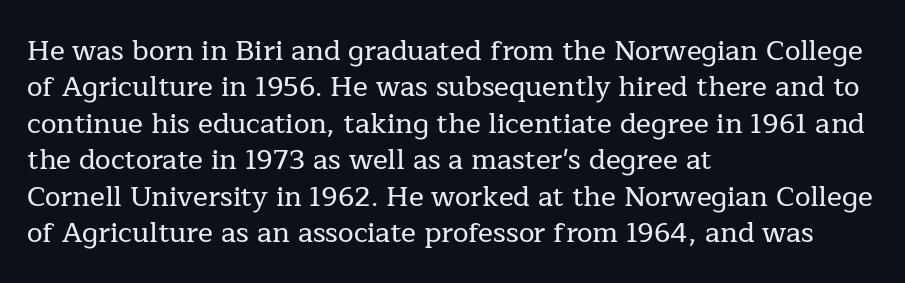
Q: Is the text italic (slanted)? A: No, it is upright.
Q: Is the typeface a serif or a sans-serif typeface? A: Serif.
Q: Is the text underlined? A: No.
Q: How is the paragraph aligned? A: Left-aligned.
Q: Is the spacing between letters normal or unusually wide? A: Normal.
Q: Is the spacing between lines tight, normal or loose? A: Normal.
Q: Width (condensed, normal, or wide)? A: Normal.
Q: Stroke contrast? A: Low.
Q: x-height? A: Medium.
Q: Monospaced? A: No.
